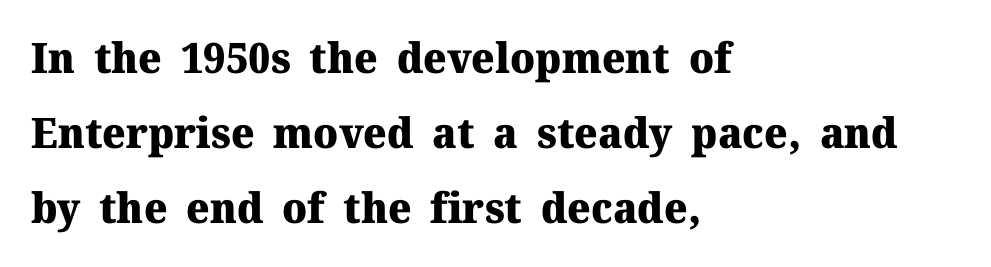
{"serif": "yes", "italic": "no", "bold": "yes", "weight": "heavy", "width": "normal", "stroke_contrast": "medium", "x_height": "medium", "monospaced": "no", "underline": "no", "align": "left", "line_spacing_ratio": 1.78, "letter_spacing": "normal", "letter_spacing_em": 0.0, "glyph_px": 42}
